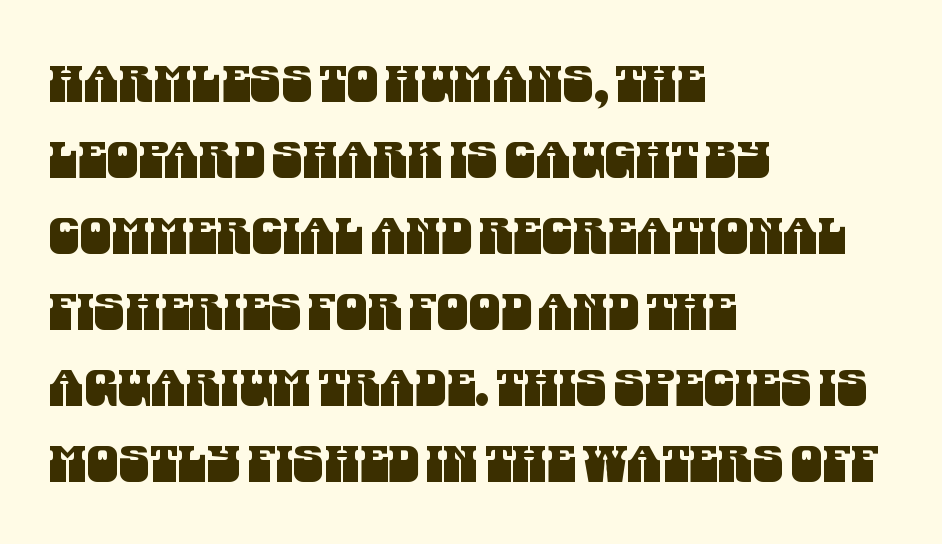
Q: Is the typeface a serif or a sans-serif typeface? A: Sans-serif.
Q: Is the text underlined? A: No.
Q: How is the paragraph aligned? A: Left-aligned.
Q: Is the spacing between letters normal or unusually wide? A: Normal.
Q: Is the spacing between lines tight, normal or loose? A: Normal.
Q: Width (condensed, normal, or wide)? A: Condensed.
Q: Stroke contrast? A: Medium.
Q: x-height? A: Large.
Q: Monospaced? A: No.
